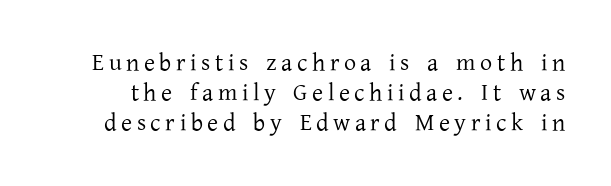
Nope, not italic — everything's standing straight. This reads as an unemphasized weight, regular at the heaviest. The passage shown is not underscored anywhere.
